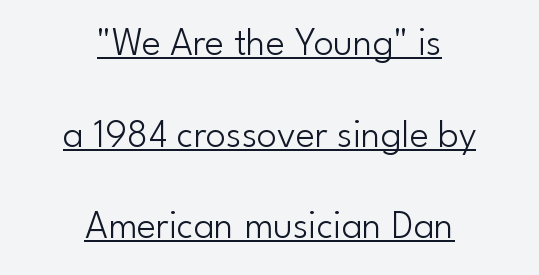
Q: Is the text bold? A: No.
Q: Is the text italic (slanted)? A: No, it is upright.
Q: Is the typeface a serif or a sans-serif typeface? A: Sans-serif.
Q: Is the text underlined? A: Yes.
Q: How is the paragraph aligned? A: Centered.
Q: Is the spacing between letters normal or unusually wide? A: Normal.
Q: Is the spacing between lines tight, normal or loose? A: Loose.
Q: Width (condensed, normal, or wide)? A: Normal.
Q: Stroke contrast? A: Low.
Q: x-height? A: Small.
Q: Monospaced? A: No.
